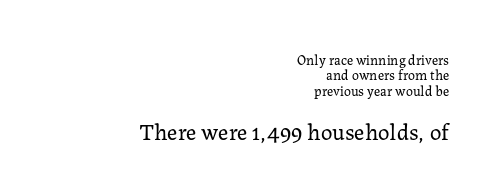
{"italic": "no", "bold": "no", "underline": "no", "align": "right", "line_spacing": "tight", "line_spacing_ratio": 1.1, "letter_spacing": "normal", "letter_spacing_em": 0.0, "larger_block": "second", "size_ratio": 1.64, "glyph_px": 23}
